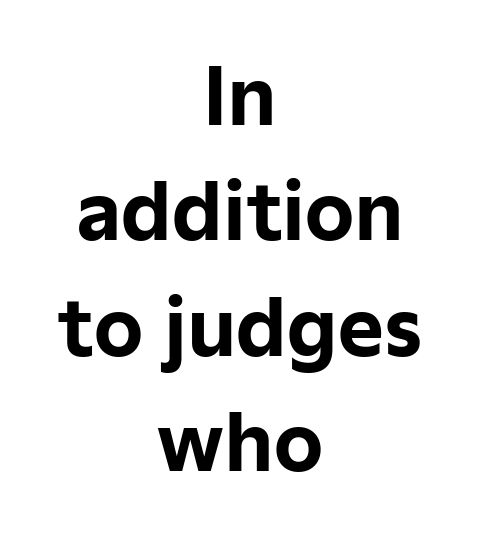
This sample is center-justified, so both line endings float freely. This rendering leaves character spacing at its baseline value. Vertical strokes here are truly vertical. Line spacing here is normal. The characters display no serif detailing; their extremities are plain. The passage shown is typed in a proportional face where columns would drift.
